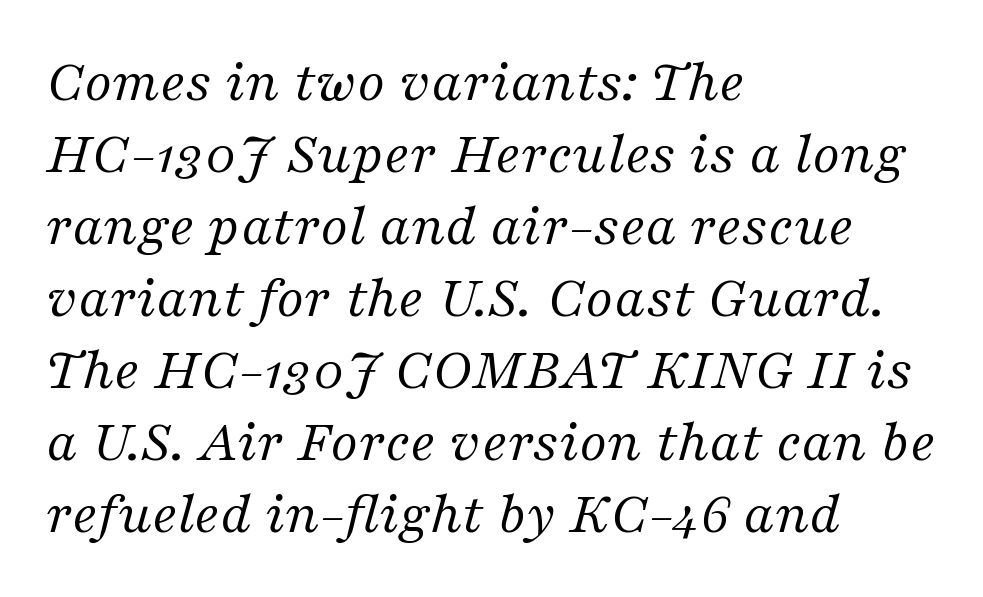
The image shows 60 px regular-weight serif type, italic (leaning right); set left-aligned, line spacing 1.2x, normal letter spacing, not underlined; medium stroke contrast and a medium x-height.
